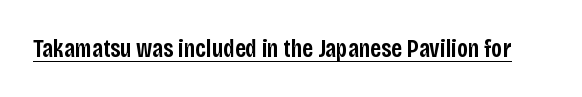
Q: Is the text bold? A: Semi-bold.
Q: Is the text italic (slanted)? A: No, it is upright.
Q: Is the text underlined? A: Yes.
Q: Is the spacing between letters normal or unusually wide? A: Normal.
